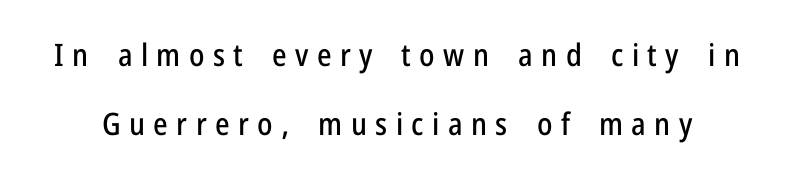
Q: Is the text italic (slanted)? A: No, it is upright.
Q: Is the typeface a serif or a sans-serif typeface? A: Sans-serif.
Q: Is the text underlined? A: No.
Q: Is the spacing between letters normal or unusually wide? A: Unusually wide.
Q: Is the spacing between lines tight, normal or loose? A: Loose.
Q: Width (condensed, normal, or wide)? A: Condensed.
Q: Stroke contrast? A: Low.
Q: x-height? A: Medium.
Q: Monospaced? A: No.
